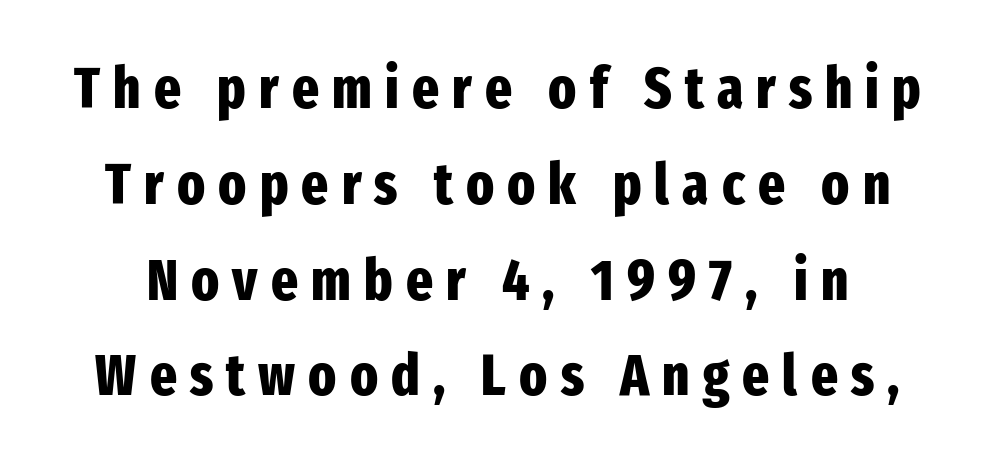
The passage shown is typed in a proportional face where columns would drift. Weight: bold. Just letters on the line, the space beneath them empty. No italicization has been applied; the sample stays upright.
